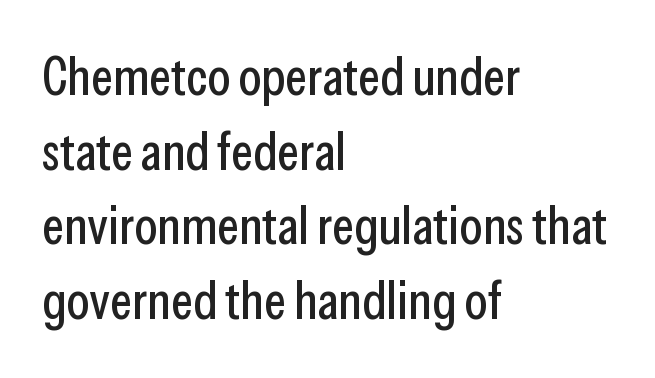
Q: Is the text italic (slanted)? A: No, it is upright.
Q: Is the typeface a serif or a sans-serif typeface? A: Sans-serif.
Q: Is the text underlined? A: No.
Q: How is the paragraph aligned? A: Left-aligned.
Q: Is the spacing between letters normal or unusually wide? A: Normal.
Q: Is the spacing between lines tight, normal or loose? A: Normal.
Q: Width (condensed, normal, or wide)? A: Condensed.
Q: Stroke contrast? A: Low.
Q: x-height? A: Medium.
Q: Monospaced? A: No.
